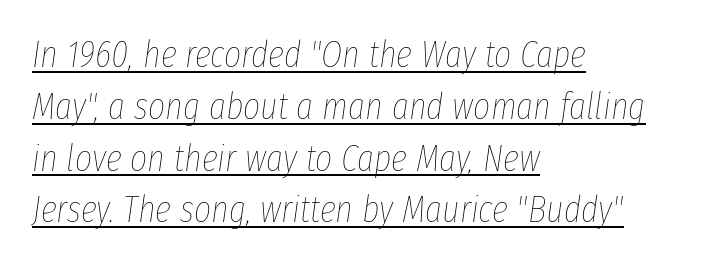
{"italic": "yes", "lean": "right", "slant_degrees": 8, "bold": "no", "weight": "thin", "width": "condensed", "stroke_contrast": "low", "x_height": "medium", "monospaced": "no", "underline": "yes", "align": "left", "line_spacing": "normal", "line_spacing_ratio": 1.4, "letter_spacing": "normal", "letter_spacing_em": 0.0, "glyph_px": 37}
